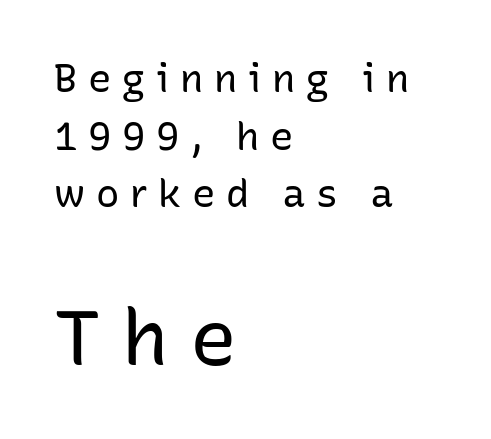
Q: Is the text bold? A: No.
Q: Is the text italic (slanted)? A: No, it is upright.
Q: Is the typeface a serif or a sans-serif typeface? A: Sans-serif.
Q: Is the text underlined? A: No.
Q: How is the paragraph aligned? A: Left-aligned.
Q: Is the spacing between letters normal or unusually wide? A: Unusually wide.
Q: Is the spacing between lines tight, normal or loose? A: Normal.
Q: Which block of text is set in a larger size, the first (top) or the second (bottom)? A: The second (bottom) one.
Q: Width (condensed, normal, or wide)? A: Normal.
Q: Stroke contrast? A: Low.
Q: x-height? A: Medium.
Q: Monospaced? A: No.
